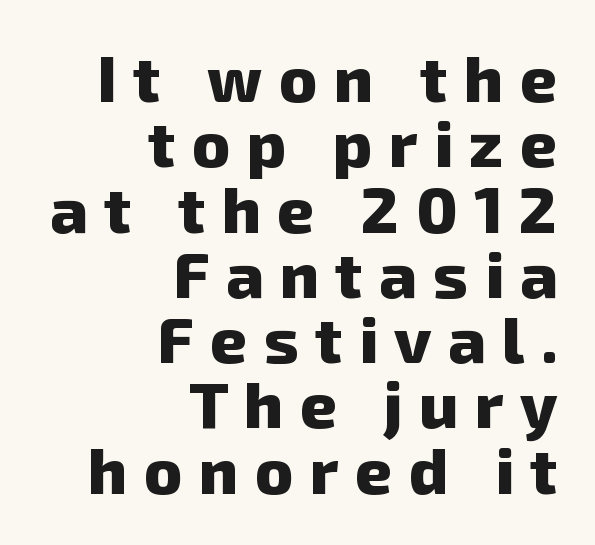
{"serif": "no", "bold": "yes", "weight": "heavy", "width": "normal", "stroke_contrast": "low", "x_height": "medium", "monospaced": "no", "underline": "no", "align": "right", "line_spacing": "tight", "line_spacing_ratio": 1.02, "letter_spacing": "wide", "letter_spacing_em": 0.26, "glyph_px": 64}
